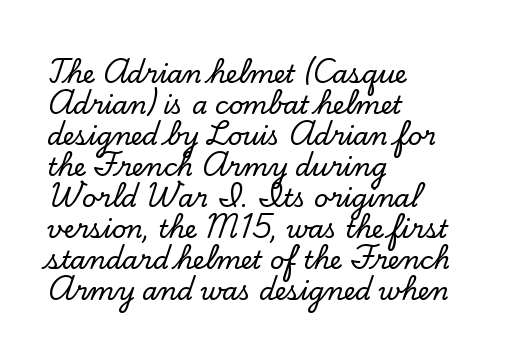
{"underline": "no", "align": "left", "line_spacing_ratio": 1.24, "letter_spacing": "normal", "letter_spacing_em": 0.0, "glyph_px": 25}
